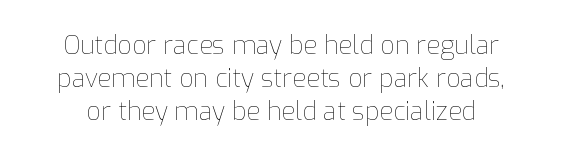
{"italic": "no", "bold": "no", "underline": "no", "line_spacing": "normal", "line_spacing_ratio": 1.33, "letter_spacing": "normal", "letter_spacing_em": 0.0, "glyph_px": 25}
